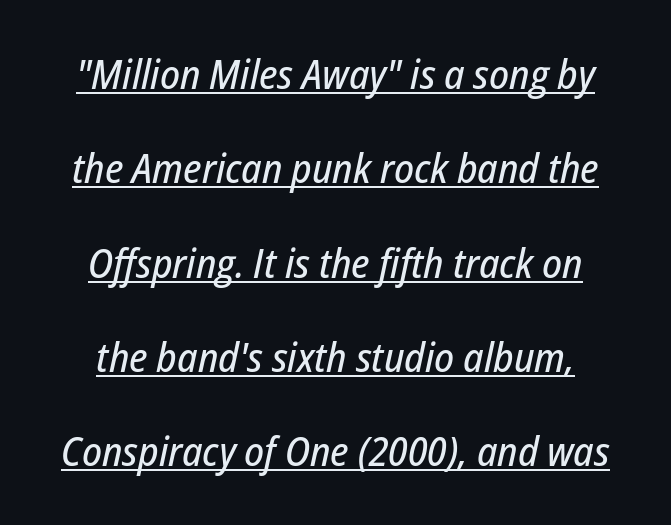
{"italic": "yes", "lean": "right", "slant_degrees": 12, "width": "condensed", "stroke_contrast": "low", "x_height": "medium", "monospaced": "no", "underline": "yes", "line_spacing": "loose", "line_spacing_ratio": 2.3, "letter_spacing": "normal", "letter_spacing_em": 0.0, "glyph_px": 41}
